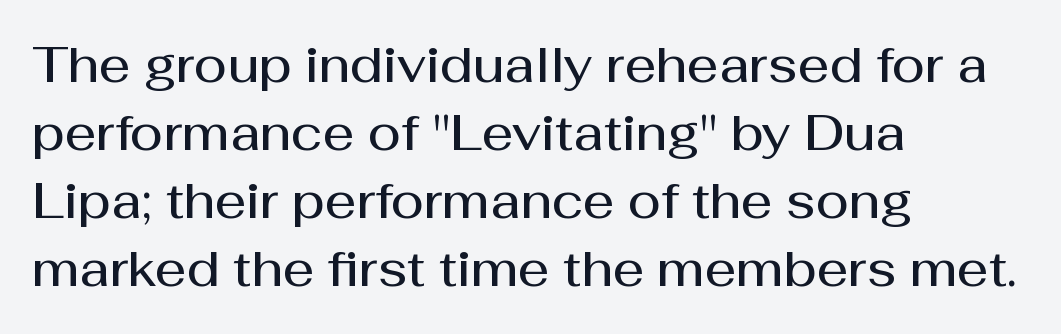
The image shows 49 px semibold sans-serif type, upright; set left-aligned, normal line spacing (1.39x), normal letter spacing, not underlined; medium stroke contrast and a medium x-height.
